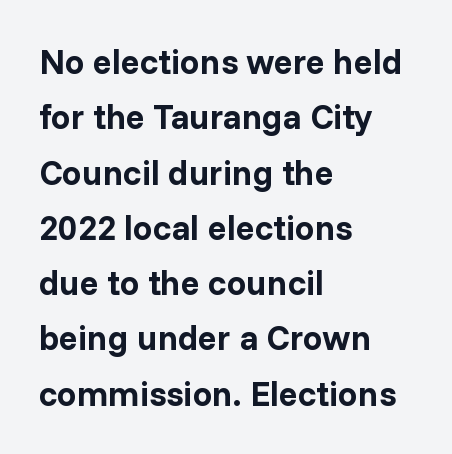
Do the letters lean? They stand straight. Glyph-to-glyph distance matches everyday printed text. Regarding serifs, this sample does without them. Strokes here are thick enough to call this a true bold.
